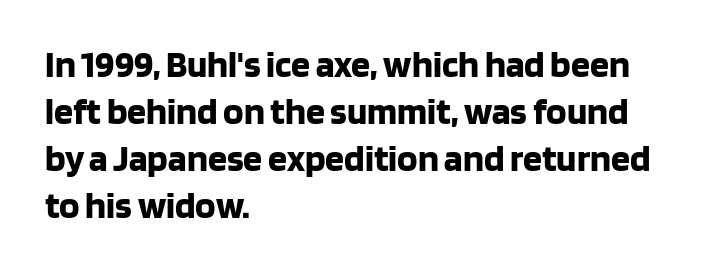
{"serif": "no", "italic": "no", "bold": "yes", "weight": "bold", "width": "normal", "stroke_contrast": "low", "x_height": "large", "monospaced": "no", "underline": "no", "align": "left", "line_spacing_ratio": 1.24, "letter_spacing": "normal", "letter_spacing_em": 0.0, "glyph_px": 38}
